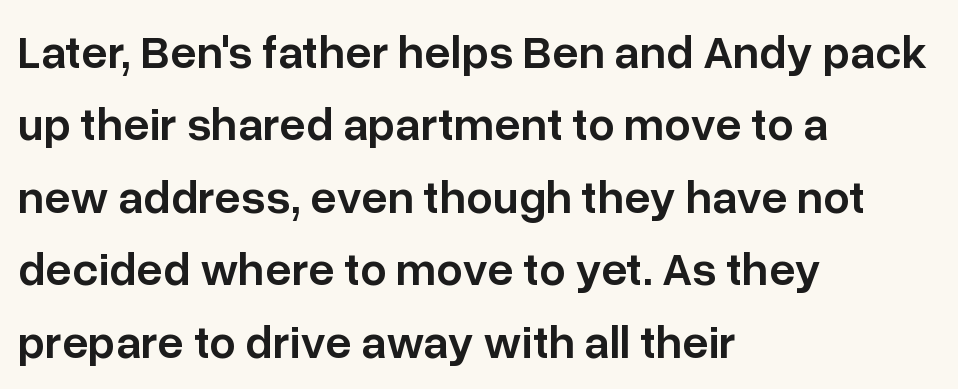
The image shows 47 px semibold sans-serif type, upright; set left-aligned, normal line spacing (1.54x), normal letter spacing, not underlined; low stroke contrast and a medium x-height.
